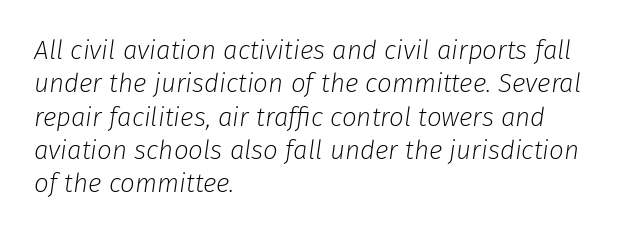
The image shows 26 px text type, italic (leaning right); set left-aligned, normal line spacing (1.28x), normal letter spacing, not underlined.
